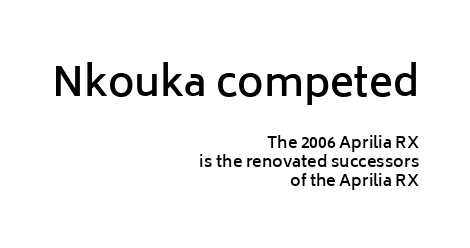
{"serif": "no", "italic": "no", "bold": "semi", "weight": "semibold", "width": "normal", "stroke_contrast": "low", "x_height": "medium", "monospaced": "no", "underline": "no", "align": "right", "line_spacing_ratio": 1.18, "letter_spacing": "normal", "letter_spacing_em": 0.0, "larger_block": "first", "size_ratio": 2.5, "glyph_px": 40}
